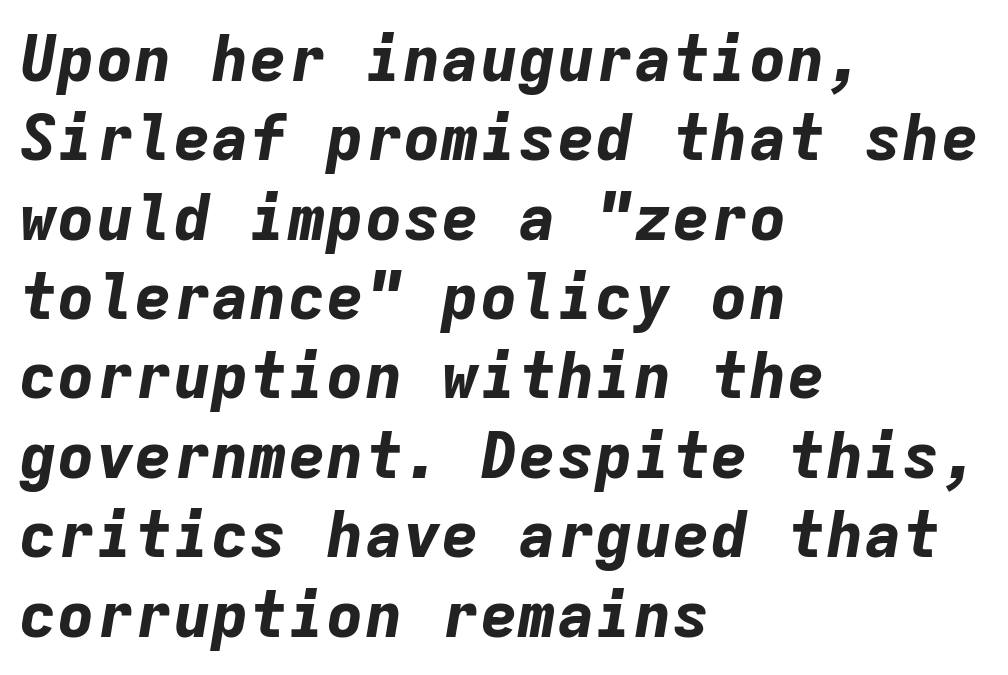
The image shows 64 px bold type, italic (leaning right), monospaced; set left-aligned, line spacing 1.24x, normal letter spacing, not underlined; low stroke contrast and a medium x-height.
